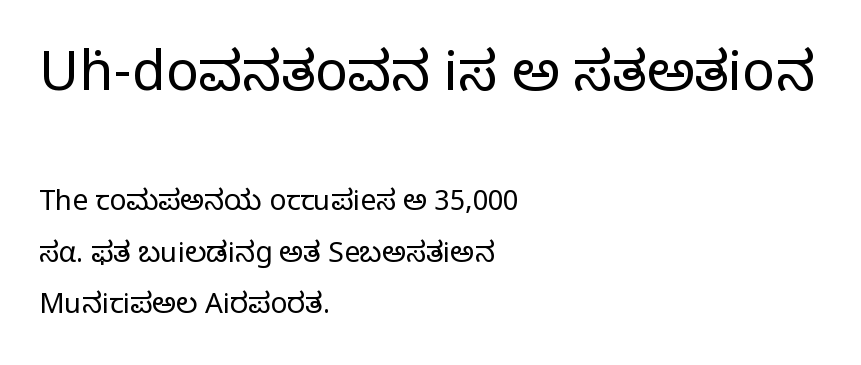
The earlier block is typeset at a bigger size than the later block. In terms of letterform style, serifs are clearly present. The typography opts for an upright posture over an oblique one. The letterforms sit shoulder to shoulder at normal distance.
